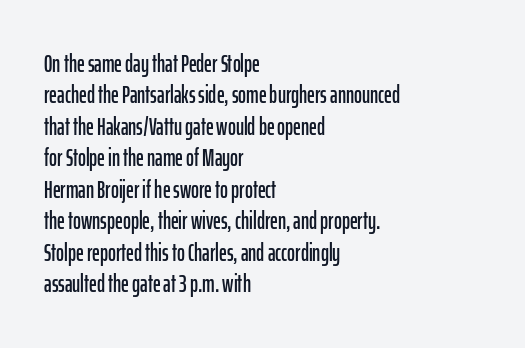
Here the glyphs are tracked normally, forming tight word shapes. Type without underlining. A roman cut, with each character standing at attention. A classic flush-left, rag-right setting is used for this passage.
